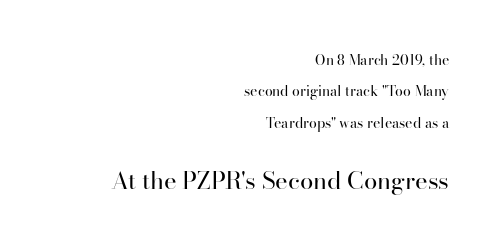
{"italic": "no", "bold": "no", "underline": "no", "align": "right", "line_spacing": "loose", "line_spacing_ratio": 2.24, "letter_spacing": "normal", "letter_spacing_em": 0.0, "larger_block": "second", "size_ratio": 1.71, "glyph_px": 24}
